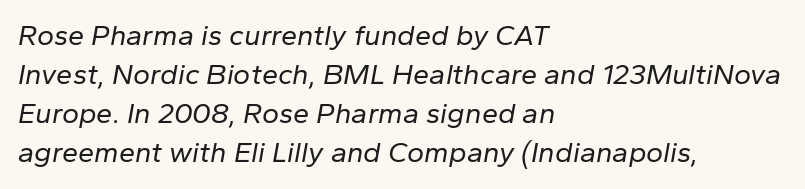
{"italic": "yes", "lean": "right", "slant_degrees": 10, "bold": "no", "weight": "regular", "width": "normal", "stroke_contrast": "low", "x_height": "medium", "monospaced": "no", "underline": "no", "align": "left", "line_spacing": "normal", "line_spacing_ratio": 1.35, "letter_spacing": "normal", "letter_spacing_em": 0.0, "glyph_px": 29}
